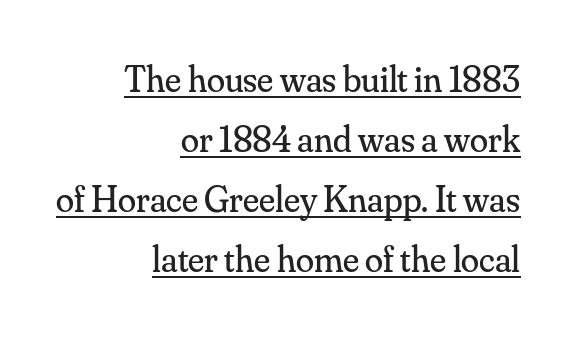
Visually the block forms a straight wall on the right and a jagged coastline on the left. This sample has the flowing, uneven cadence of proportional lettering. Nothing heavy about these letters — not bold at all. How are the letters spaced? Ordinarily, with no added tracking.
